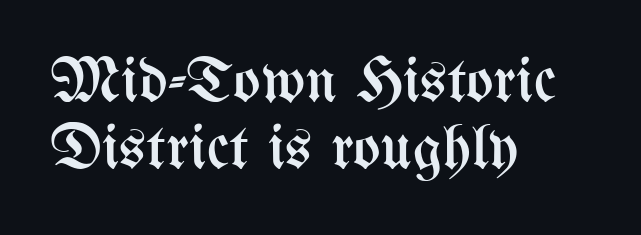
The image shows 64 px regular-weight, condensed type, upright; set left-aligned, tight line spacing (1.04x), normal letter spacing, not underlined; medium stroke contrast and a medium x-height.
